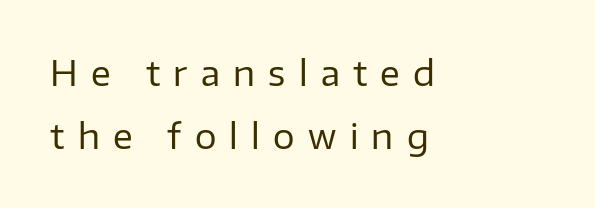
{"serif": "no", "italic": "no", "bold": "no", "weight": "regular", "width": "normal", "stroke_contrast": "low", "x_height": "medium", "monospaced": "no", "underline": "no", "align": "left", "line_spacing_ratio": 1.86, "letter_spacing": "wide", "letter_spacing_em": 0.39, "glyph_px": 34}
